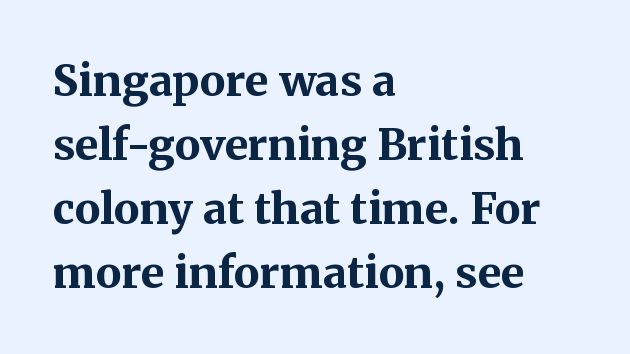
{"serif": "yes", "italic": "no", "bold": "yes", "weight": "bold", "width": "normal", "stroke_contrast": "medium", "x_height": "medium", "monospaced": "no", "underline": "no", "align": "left", "line_spacing": "normal", "line_spacing_ratio": 1.49, "letter_spacing": "normal", "letter_spacing_em": 0.0, "glyph_px": 43}
